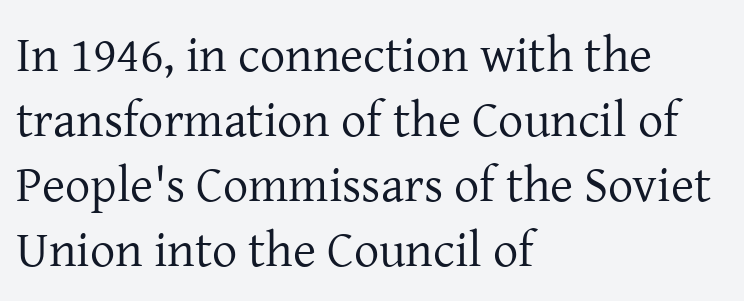
The image shows 50 px regular-weight serif type, upright; set left-aligned, normal line spacing (1.3x), normal letter spacing, not underlined; low stroke contrast and a medium x-height.
